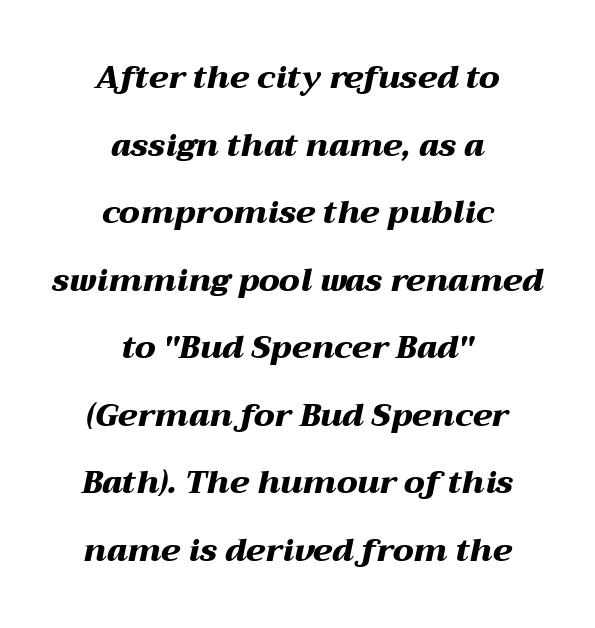
Q: Is the text bold? A: Yes.
Q: Is the text italic (slanted)? A: Yes, it leans right by about 12 degrees.
Q: Is the text underlined? A: No.
Q: How is the paragraph aligned? A: Centered.
Q: Is the spacing between letters normal or unusually wide? A: Normal.
Q: Is the spacing between lines tight, normal or loose? A: Loose.
Q: Width (condensed, normal, or wide)? A: Wide.
Q: Stroke contrast? A: Medium.
Q: x-height? A: Medium.
Q: Monospaced? A: No.
